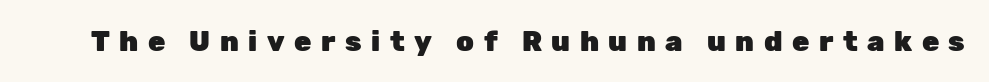
The image shows 28 px heavy sans-serif type, upright; set unusually wide letter spacing (+0.34 em), not underlined; low stroke contrast and a medium x-height.
